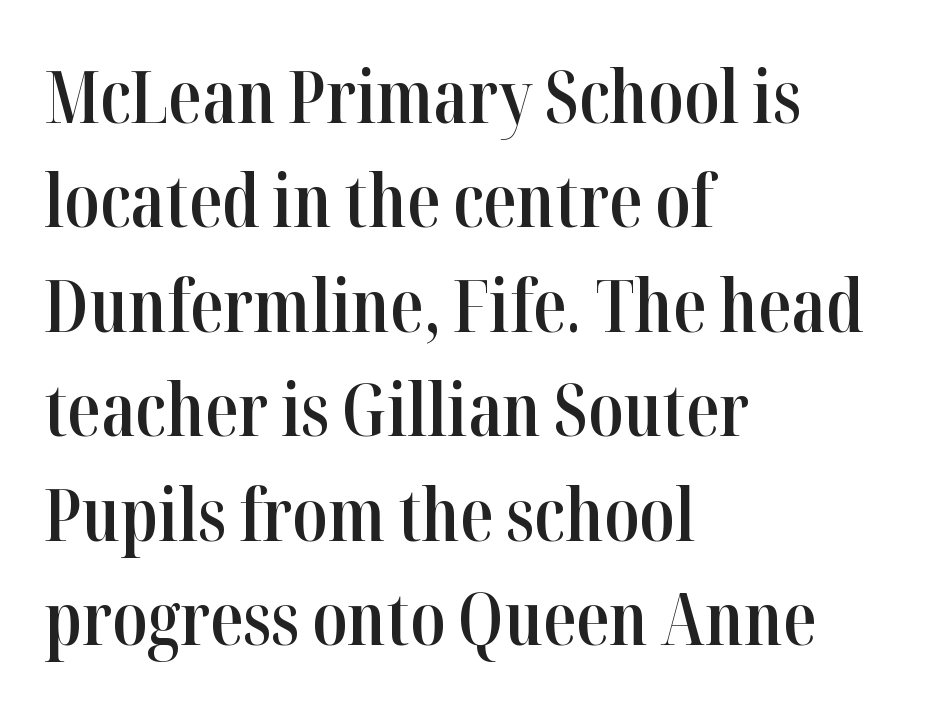
Q: Is the text bold? A: Semi-bold.
Q: Is the text italic (slanted)? A: No, it is upright.
Q: Is the typeface a serif or a sans-serif typeface? A: Serif.
Q: Is the text underlined? A: No.
Q: How is the paragraph aligned? A: Left-aligned.
Q: Is the spacing between letters normal or unusually wide? A: Normal.
Q: Is the spacing between lines tight, normal or loose? A: Normal.
Q: Width (condensed, normal, or wide)? A: Condensed.
Q: Stroke contrast? A: High.
Q: x-height? A: Medium.
Q: Monospaced? A: No.
